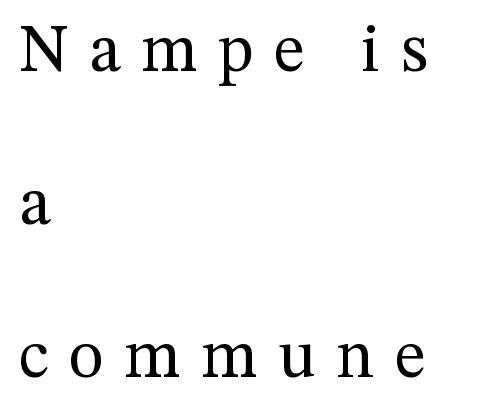
Q: Is the text bold? A: No.
Q: Is the text italic (slanted)? A: No, it is upright.
Q: Is the typeface a serif or a sans-serif typeface? A: Serif.
Q: Is the text underlined? A: No.
Q: How is the paragraph aligned? A: Left-aligned.
Q: Is the spacing between letters normal or unusually wide? A: Unusually wide.
Q: Is the spacing between lines tight, normal or loose? A: Loose.
Q: Width (condensed, normal, or wide)? A: Normal.
Q: Stroke contrast? A: Medium.
Q: x-height? A: Medium.
Q: Monospaced? A: No.
